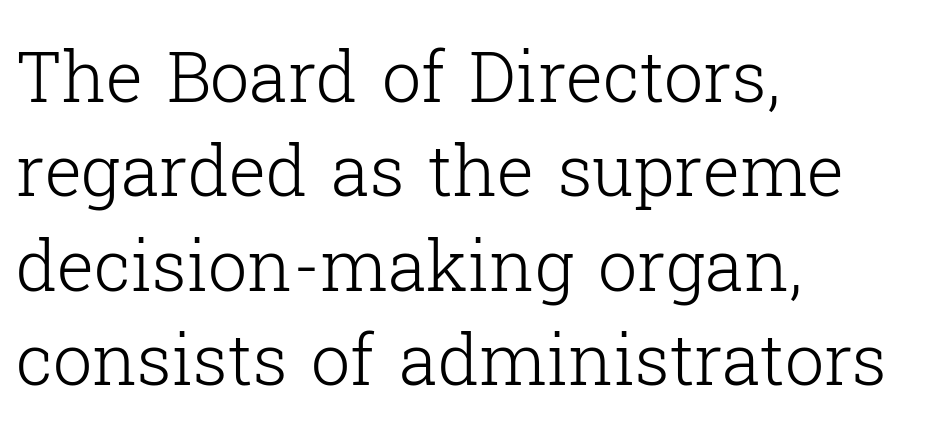
Q: Is the text bold? A: No.
Q: Is the text italic (slanted)? A: No, it is upright.
Q: Is the typeface a serif or a sans-serif typeface? A: Serif.
Q: Is the text underlined? A: No.
Q: How is the paragraph aligned? A: Left-aligned.
Q: Is the spacing between letters normal or unusually wide? A: Normal.
Q: Is the spacing between lines tight, normal or loose? A: Normal.
Q: Width (condensed, normal, or wide)? A: Normal.
Q: Stroke contrast? A: Low.
Q: x-height? A: Medium.
Q: Monospaced? A: No.
